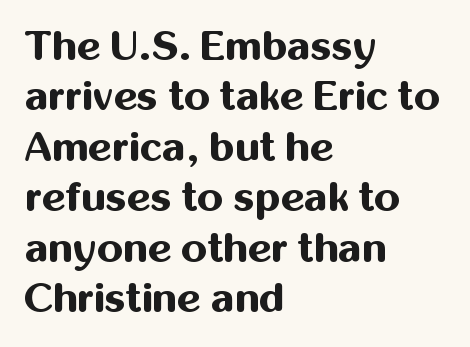
{"serif": "no", "italic": "no", "bold": "yes", "weight": "bold", "width": "normal", "stroke_contrast": "medium", "x_height": "medium", "monospaced": "no", "underline": "no", "align": "left", "line_spacing_ratio": 1.23, "letter_spacing": "normal", "letter_spacing_em": 0.0, "glyph_px": 41}
